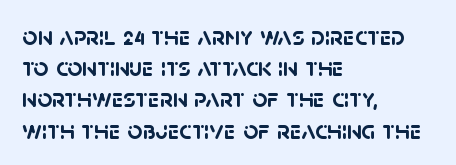
Q: Is the text bold? A: Yes.
Q: Is the text underlined? A: No.
Q: How is the paragraph aligned? A: Left-aligned.
Q: Is the spacing between letters normal or unusually wide? A: Normal.
